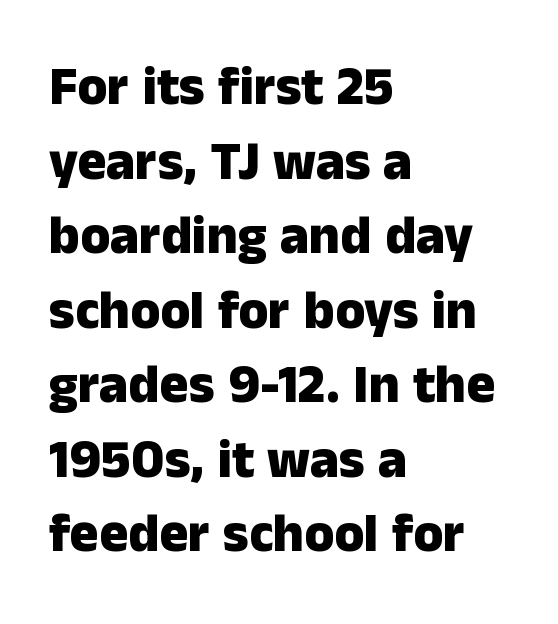
The image shows 54 px heavy sans-serif type, upright; set left-aligned, normal line spacing (1.38x), normal letter spacing, not underlined; low stroke contrast and a medium x-height.
